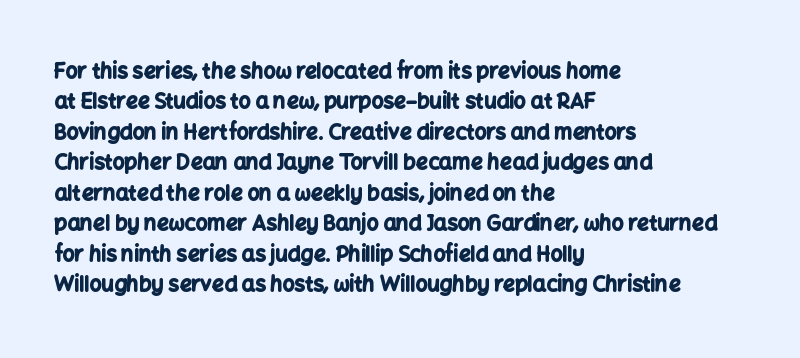
The image shows 21 px bold type, upright; set left-aligned, normal line spacing (1.45x), normal letter spacing, not underlined.
